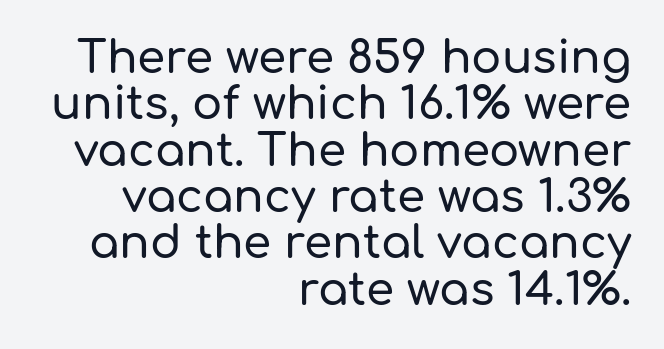
Spacing between characters is what you'd get straight out of the box. Nope, not italic — everything's standing straight. Lines of text with bare space underneath. Each new line begins almost immediately beneath the previous one. The lines are quadded right.
